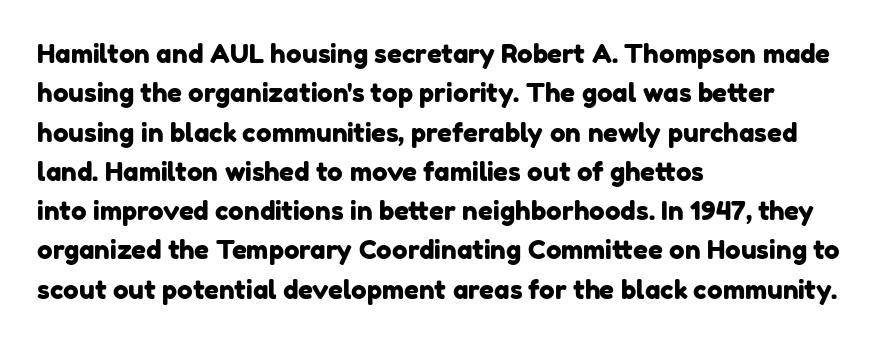
Q: Is the text underlined? A: No.
Q: How is the paragraph aligned? A: Left-aligned.
Q: Is the spacing between letters normal or unusually wide? A: Normal.
Q: Is the spacing between lines tight, normal or loose? A: Normal.
